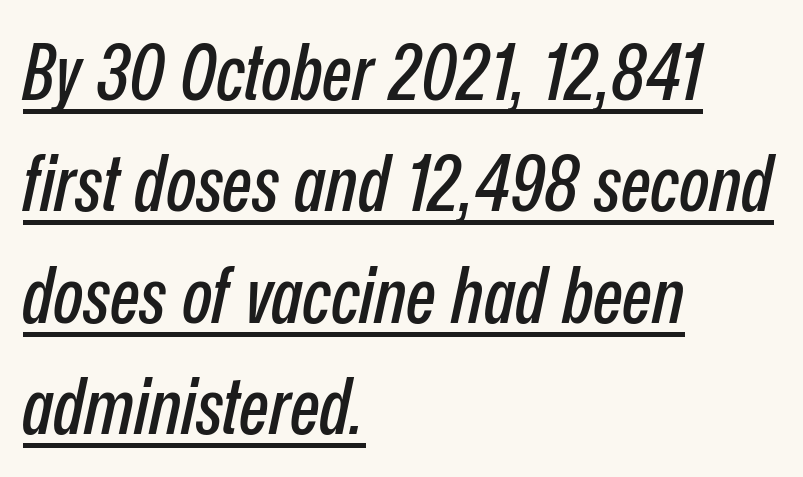
The passage is arranged the way most books set body copy — flush left. Slant detected: the letters are inclined. The specimen includes a rule beneath the text block's lines. These lines are rendered in a variable-pitch font. Inter-character spacing is left at the font's built-in metrics. The space between consecutive lines is moderate.
